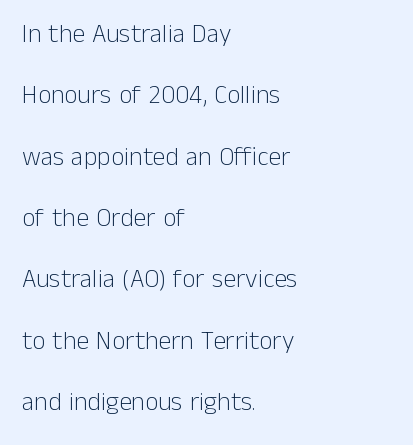
The image shows 26 px text type, upright; set left-aligned, loose line spacing (2.36x), normal letter spacing, not underlined.
